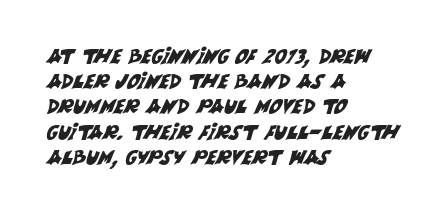
{"underline": "no", "align": "left", "line_spacing": "normal", "line_spacing_ratio": 1.26, "letter_spacing": "normal", "letter_spacing_em": 0.0, "glyph_px": 20}
